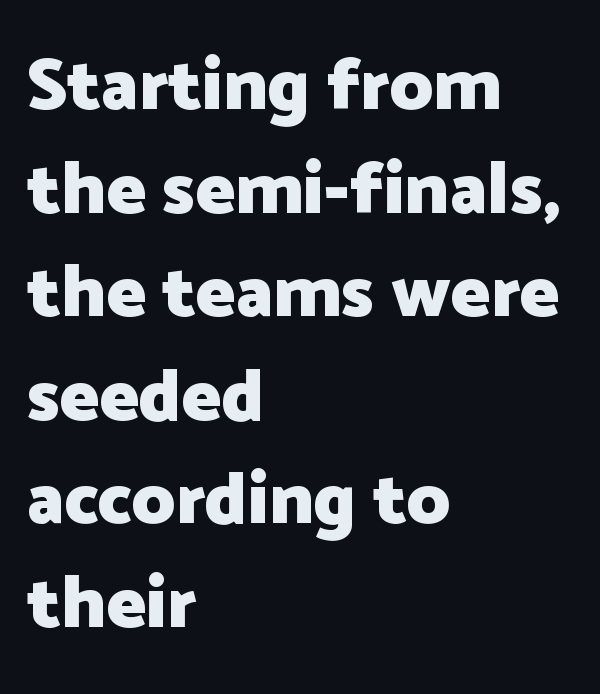
The image shows 74 px heavy sans-serif type, upright; set left-aligned, normal line spacing (1.4x), normal letter spacing, not underlined; low stroke contrast and a medium x-height.
